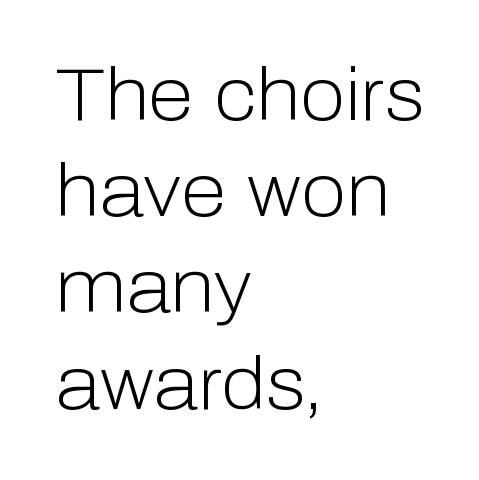
Regarding leading, the lines here are spaced in the standard way. Is the letter spacing exaggerated? No — it looks like the ordinary default. The rendering uses natural spacing where letterforms have individual widths. The ragged edge is on the right, which tells us the setting is flush left.
